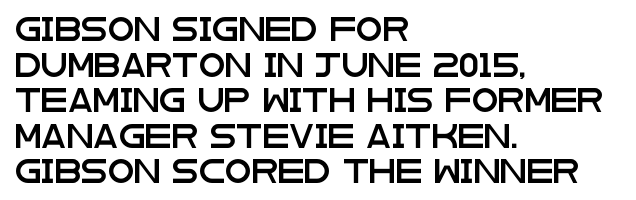
{"italic": "no", "underline": "no", "align": "left", "line_spacing": "normal", "line_spacing_ratio": 1.48, "letter_spacing": "normal", "letter_spacing_em": 0.0, "glyph_px": 24}
